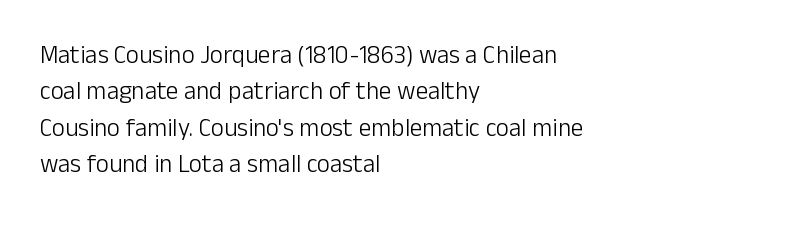
{"italic": "no", "bold": "no", "underline": "no", "align": "left", "line_spacing": "normal", "line_spacing_ratio": 1.46, "letter_spacing": "normal", "letter_spacing_em": 0.0, "glyph_px": 25}
